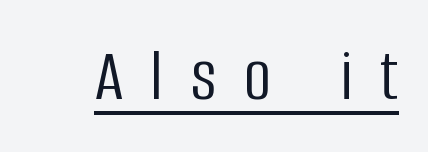
{"serif": "no", "italic": "no", "bold": "no", "weight": "light", "width": "condensed", "stroke_contrast": "low", "x_height": "large", "monospaced": "no", "underline": "yes", "letter_spacing": "wide", "letter_spacing_em": 0.36, "glyph_px": 76}
